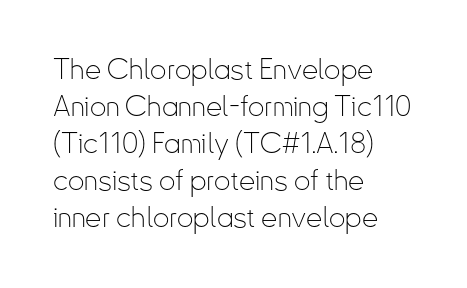
Q: Is the text bold? A: No.
Q: Is the text italic (slanted)? A: No, it is upright.
Q: Is the typeface a serif or a sans-serif typeface? A: Sans-serif.
Q: Is the text underlined? A: No.
Q: How is the paragraph aligned? A: Left-aligned.
Q: Is the spacing between letters normal or unusually wide? A: Normal.
Q: Is the spacing between lines tight, normal or loose? A: Normal.
Q: Width (condensed, normal, or wide)? A: Condensed.
Q: Stroke contrast? A: Low.
Q: x-height? A: Small.
Q: Monospaced? A: No.
